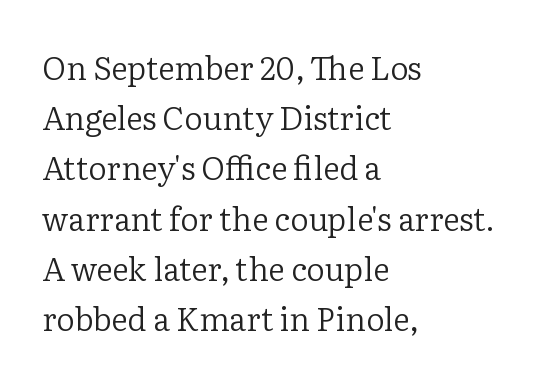
The image shows 32 px regular-weight serif type, upright; set left-aligned, normal line spacing (1.57x), normal letter spacing, not underlined; low stroke contrast and a medium x-height.
